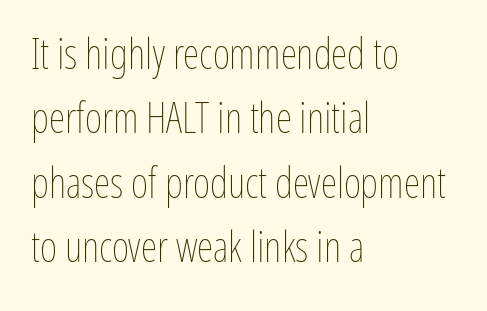
You could not count columns in this text — the font is proportionally spaced. These lines sit exactly where default settings would place them. Each line starts at the same left margin while the right side varies. The type is set solid horizontally, with unmodified tracking. The foot of each line stays bare and open.
